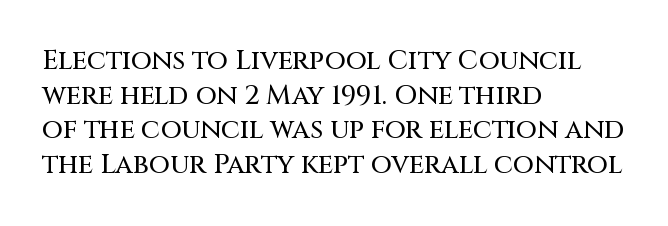
You could call the tracking neutral — neither tight nor loose. Interline gaps are of average width in this sample. The zone under the glyphs is completely vacant. A classic flush-left, rag-right setting is used for this passage. Style check: upright.
